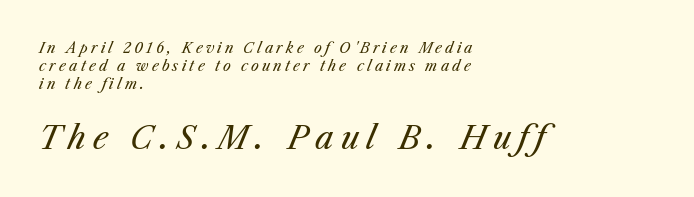
The image shows 31 px regular-weight type, italic (leaning right); set left-aligned, normal line spacing (1.28x), unusually wide letter spacing (+0.23 em), not underlined; the second (bottom) block is 2.21x larger; medium stroke contrast and a medium x-height.
